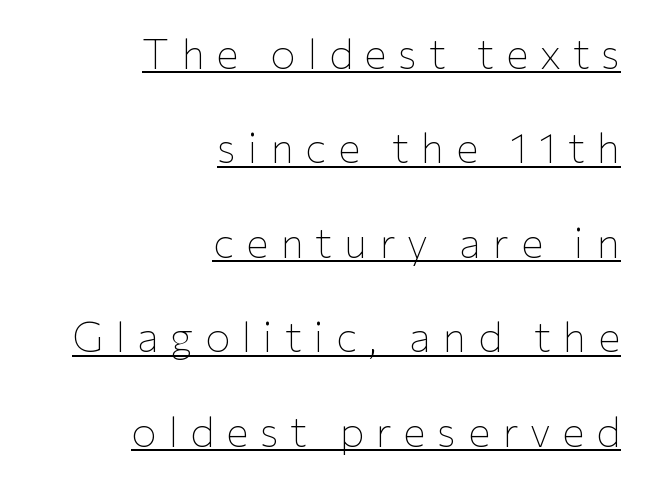
{"serif": "no", "italic": "no", "bold": "no", "weight": "thin", "width": "normal", "stroke_contrast": "low", "x_height": "medium", "monospaced": "no", "underline": "yes", "align": "right", "line_spacing": "loose", "line_spacing_ratio": 2.25, "letter_spacing": "wide", "letter_spacing_em": 0.28, "glyph_px": 42}
